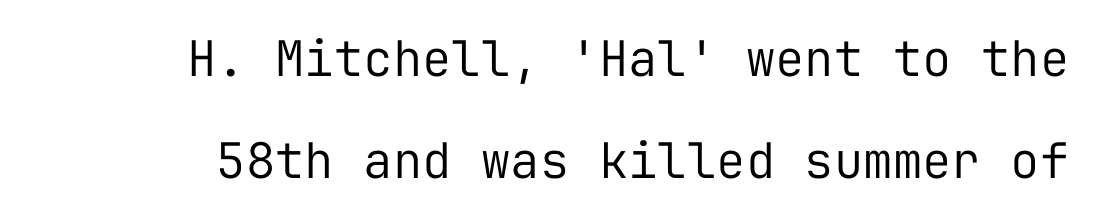
Q: Is the text bold? A: No.
Q: Is the text italic (slanted)? A: No, it is upright.
Q: Is the typeface a serif or a sans-serif typeface? A: Sans-serif.
Q: Is the text underlined? A: No.
Q: How is the paragraph aligned? A: Right-aligned.
Q: Is the spacing between letters normal or unusually wide? A: Normal.
Q: Is the spacing between lines tight, normal or loose? A: Loose.
Q: Width (condensed, normal, or wide)? A: Normal.
Q: Stroke contrast? A: Low.
Q: x-height? A: Medium.
Q: Monospaced? A: Yes.
